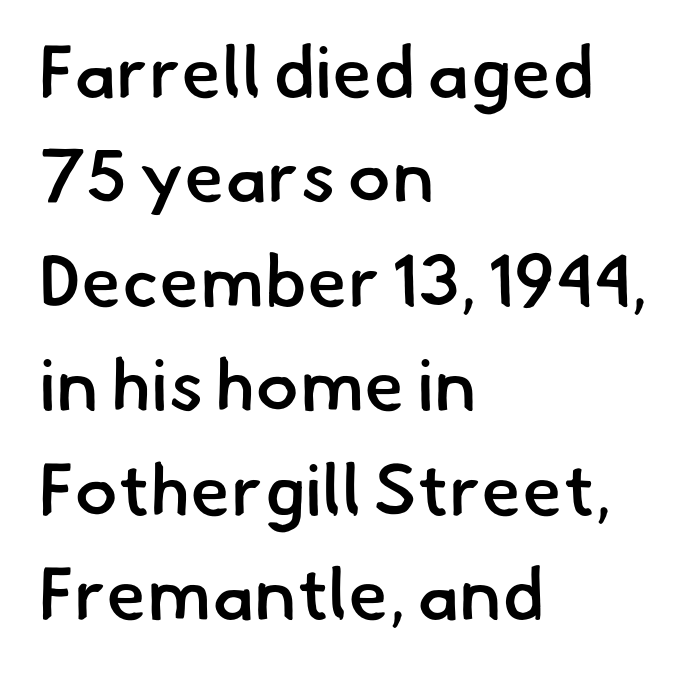
The image shows 73 px semibold sans-serif type; set left-aligned, normal line spacing (1.43x), normal letter spacing, not underlined; low stroke contrast and a small x-height.
